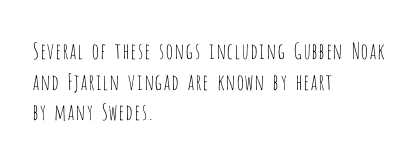
The image shows 22 px text type, upright; set left-aligned, normal line spacing (1.39x), normal letter spacing, not underlined.
